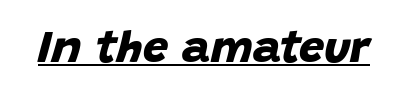
{"serif": "no", "bold": "yes", "weight": "bold", "width": "normal", "stroke_contrast": "low", "x_height": "large", "monospaced": "no", "underline": "yes", "letter_spacing": "normal", "letter_spacing_em": 0.0, "glyph_px": 45}
